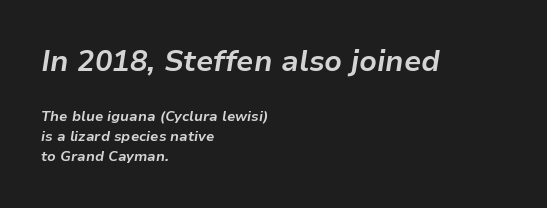
{"italic": "yes", "lean": "right", "slant_degrees": 9, "bold": "yes", "weight": "bold", "width": "normal", "stroke_contrast": "low", "x_height": "medium", "monospaced": "no", "underline": "no", "align": "left", "line_spacing": "normal", "line_spacing_ratio": 1.44, "letter_spacing": "normal", "letter_spacing_em": 0.0, "larger_block": "first", "size_ratio": 2.07, "glyph_px": 29}
